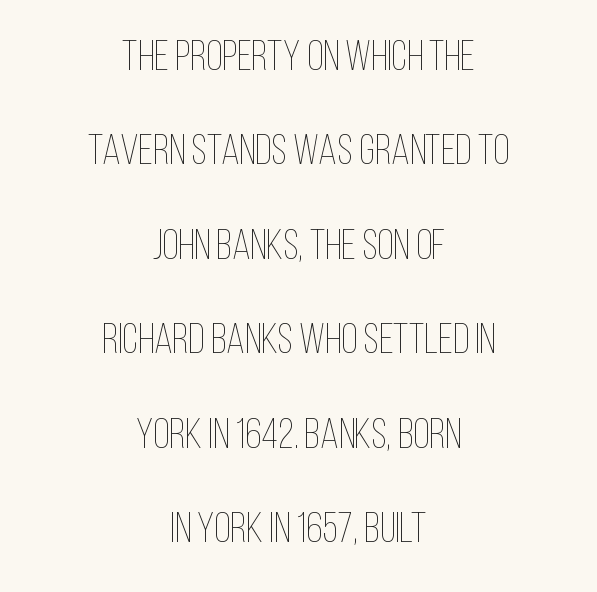
The image shows 42 px thin, condensed type, upright; set centered, loose line spacing (2.25x), normal letter spacing, not underlined; low stroke contrast and a large x-height.
